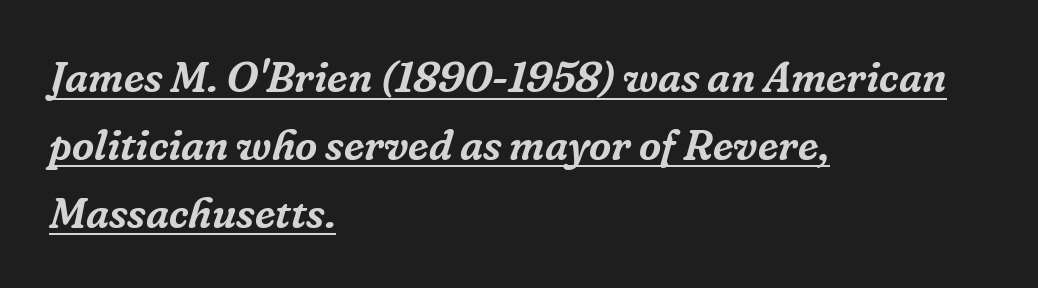
The image shows 43 px serif type, italic (leaning right); set left-aligned, normal line spacing (1.58x), normal letter spacing, underlined; low stroke contrast and a medium x-height.
